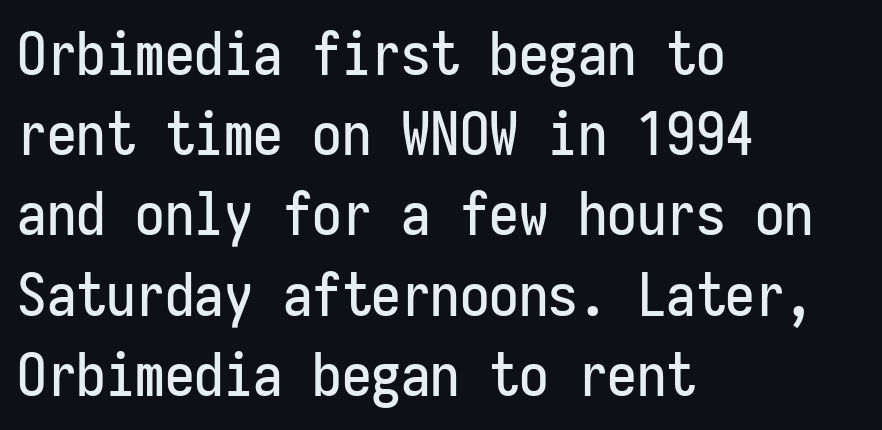
Q: Is the text italic (slanted)? A: No, it is upright.
Q: Is the typeface a serif or a sans-serif typeface? A: Sans-serif.
Q: Is the text underlined? A: No.
Q: How is the paragraph aligned? A: Left-aligned.
Q: Is the spacing between letters normal or unusually wide? A: Normal.
Q: Is the spacing between lines tight, normal or loose? A: Normal.
Q: Width (condensed, normal, or wide)? A: Condensed.
Q: Stroke contrast? A: Low.
Q: x-height? A: Medium.
Q: Monospaced? A: Yes.
